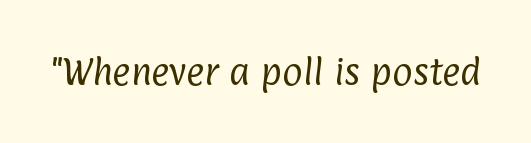
The face used here is proportionally spaced, like ordinary book or web type. Observe the absence of serifs on each vertical stroke in this sample. Quick note: underline off. Default kerning and tracking; the words read as compact shapes.
